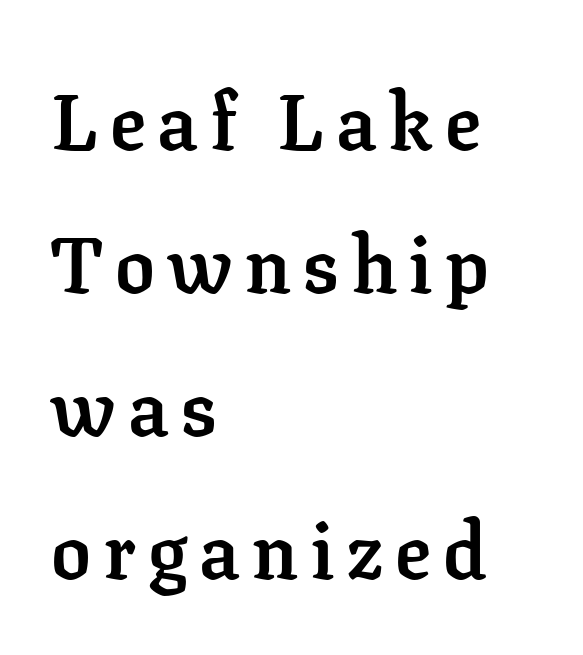
The image shows 79 px semibold serif type, upright; set left-aligned, line spacing 1.81x, not underlined; low stroke contrast and a medium x-height.
